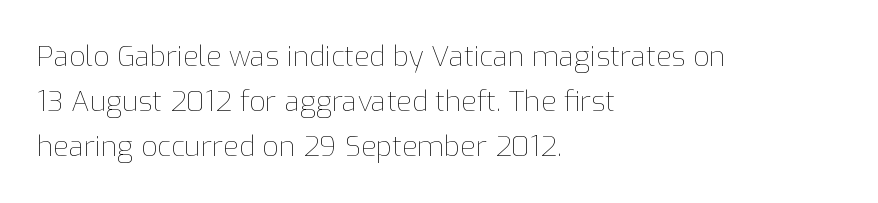
The image shows 28 px thin type, upright; set left-aligned, normal line spacing (1.6x), normal letter spacing, not underlined; low stroke contrast and a medium x-height.
